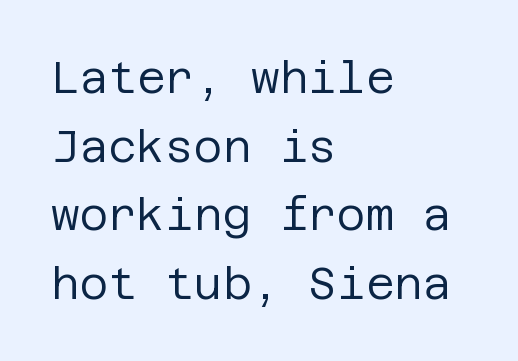
Vertical stems look standard width or narrower in stroke. Does the copy run flush right? No — it runs flush left. Leading: standard. Unlike a traditional serif, this face leaves its strokes unadorned. The line texture is even and compact thanks to regular tracking.
